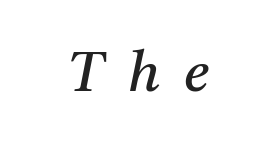
The image shows 56 px regular-weight serif type, italic (leaning right); set unusually wide letter spacing (+0.43 em), not underlined; medium stroke contrast and a medium x-height.
